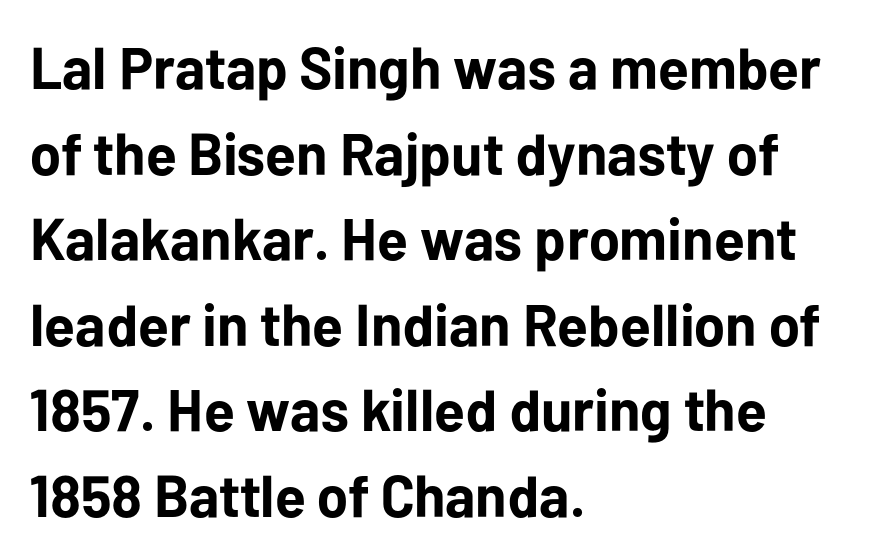
Q: Is the text bold? A: Yes.
Q: Is the text italic (slanted)? A: No, it is upright.
Q: Is the typeface a serif or a sans-serif typeface? A: Sans-serif.
Q: Is the text underlined? A: No.
Q: How is the paragraph aligned? A: Left-aligned.
Q: Is the spacing between letters normal or unusually wide? A: Normal.
Q: Is the spacing between lines tight, normal or loose? A: Normal.
Q: Width (condensed, normal, or wide)? A: Normal.
Q: Stroke contrast? A: Low.
Q: x-height? A: Medium.
Q: Monospaced? A: No.
